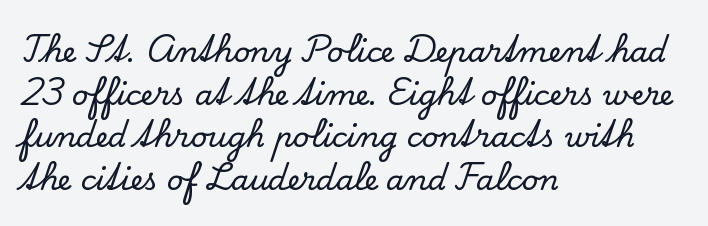
To sum up the face: it has serifs. Here the glyphs are tracked normally, forming tight word shapes. Rule under the text: the space is simply empty.
